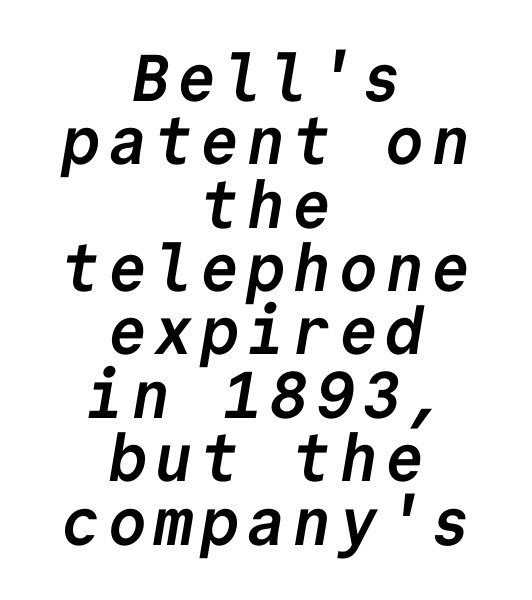
Clear beneath every line of the passage. Plenty of ink on the page — the face is bold. Line spacing here is tight. The whitespace from short lines is split evenly between both sides. Is this a fixed-width face? Yes — each glyph sits in an identical cell.
